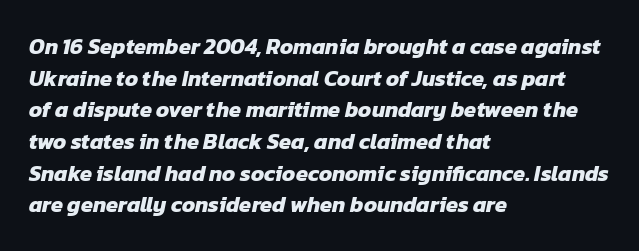
Q: Is the text bold? A: Yes.
Q: Is the text underlined? A: No.
Q: How is the paragraph aligned? A: Left-aligned.
Q: Is the spacing between letters normal or unusually wide? A: Normal.
Q: Is the spacing between lines tight, normal or loose? A: Normal.
